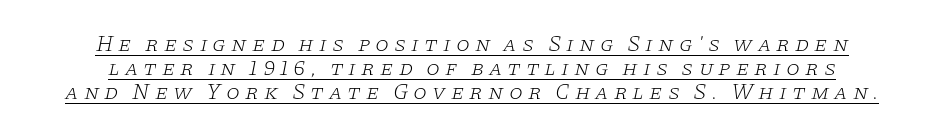
The image shows 22 px text type, italic (leaning right); set centered, tight line spacing (1.08x), unusually wide letter spacing (+0.23 em), underlined.
